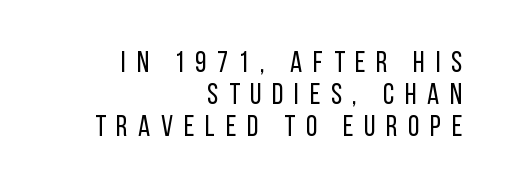
Q: Is the text bold? A: No.
Q: Is the text italic (slanted)? A: No, it is upright.
Q: Is the typeface a serif or a sans-serif typeface? A: Sans-serif.
Q: Is the text underlined? A: No.
Q: How is the paragraph aligned? A: Right-aligned.
Q: Is the spacing between letters normal or unusually wide? A: Unusually wide.
Q: Is the spacing between lines tight, normal or loose? A: Tight.
Q: Width (condensed, normal, or wide)? A: Condensed.
Q: Stroke contrast? A: Low.
Q: x-height? A: Large.
Q: Monospaced? A: No.
